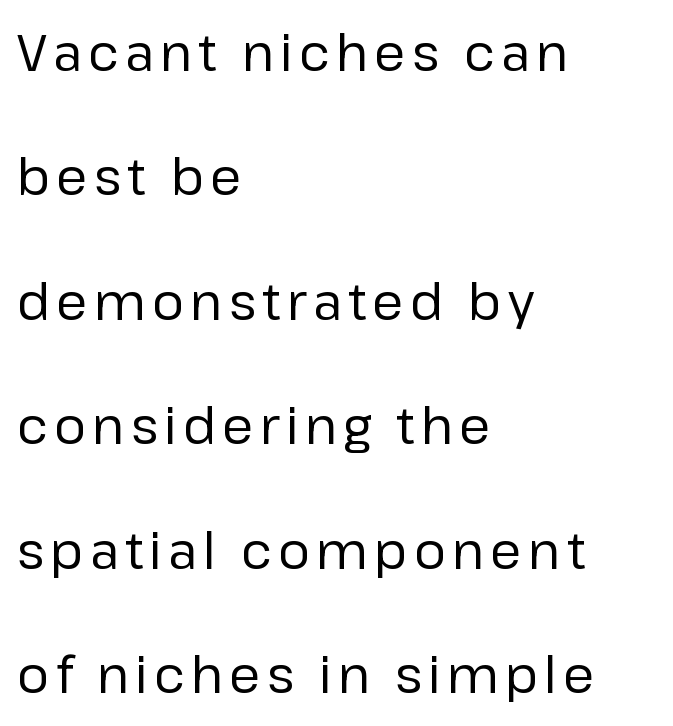
{"serif": "no", "italic": "no", "bold": "no", "weight": "regular", "width": "normal", "stroke_contrast": "low", "x_height": "medium", "monospaced": "no", "underline": "no", "align": "left", "line_spacing": "loose", "line_spacing_ratio": 2.49, "glyph_px": 50}
